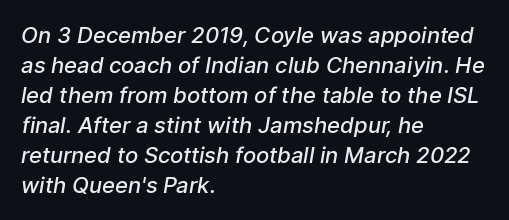
Q: Is the text bold? A: Semi-bold.
Q: Is the text underlined? A: No.
Q: How is the paragraph aligned? A: Left-aligned.
Q: Is the spacing between letters normal or unusually wide? A: Normal.
Q: Is the spacing between lines tight, normal or loose? A: Normal.
